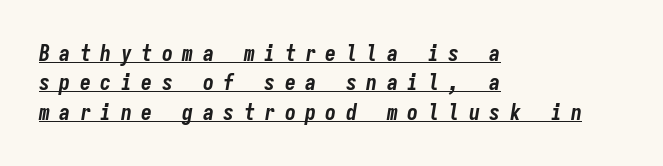
{"italic": "yes", "lean": "right", "slant_degrees": 9, "bold": "yes", "underline": "yes", "align": "left", "line_spacing": "normal", "line_spacing_ratio": 1.34, "letter_spacing": "wide", "letter_spacing_em": 0.43, "glyph_px": 22}
